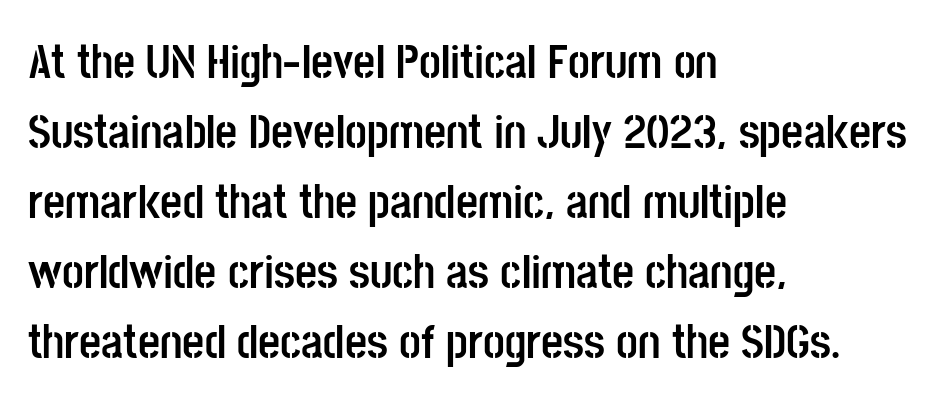
Q: Is the text bold? A: Yes.
Q: Is the text italic (slanted)? A: No, it is upright.
Q: Is the typeface a serif or a sans-serif typeface? A: Sans-serif.
Q: Is the text underlined? A: No.
Q: How is the paragraph aligned? A: Left-aligned.
Q: Is the spacing between letters normal or unusually wide? A: Normal.
Q: Is the spacing between lines tight, normal or loose? A: Normal.
Q: Width (condensed, normal, or wide)? A: Condensed.
Q: Stroke contrast? A: Low.
Q: x-height? A: Large.
Q: Monospaced? A: No.
